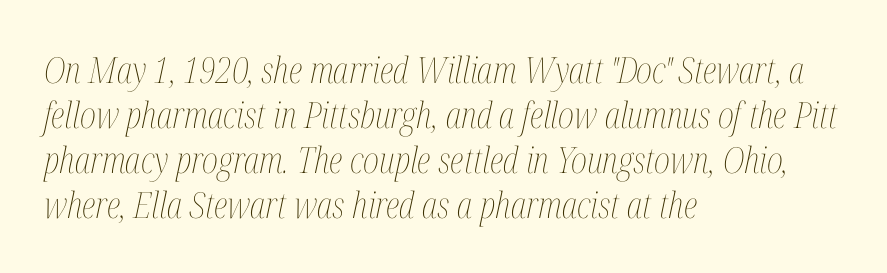
Q: Is the text bold? A: No.
Q: Is the text italic (slanted)? A: Yes, it leans right by about 12 degrees.
Q: Is the text underlined? A: No.
Q: How is the paragraph aligned? A: Left-aligned.
Q: Is the spacing between letters normal or unusually wide? A: Normal.
Q: Is the spacing between lines tight, normal or loose? A: Normal.
Q: Width (condensed, normal, or wide)? A: Condensed.
Q: Stroke contrast? A: Medium.
Q: x-height? A: Medium.
Q: Monospaced? A: No.
